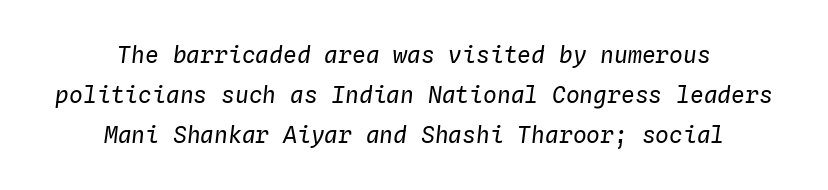
{"italic": "yes", "lean": "right", "slant_degrees": 4, "bold": "no", "underline": "no", "align": "center", "line_spacing_ratio": 1.74, "letter_spacing": "normal", "letter_spacing_em": 0.0, "glyph_px": 23}
